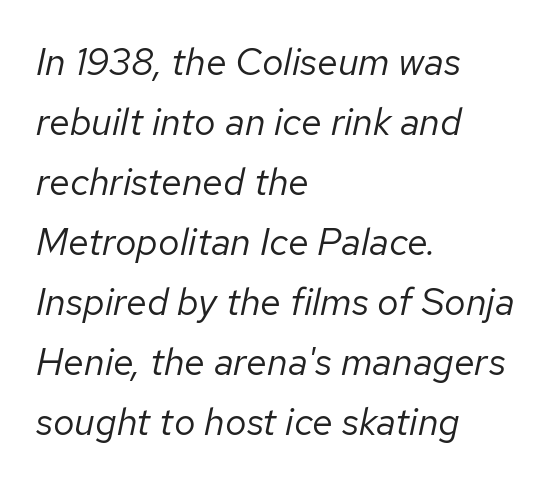
Q: Is the text bold? A: No.
Q: Is the text italic (slanted)? A: Yes, it leans right by about 12 degrees.
Q: Is the text underlined? A: No.
Q: How is the paragraph aligned? A: Left-aligned.
Q: Is the spacing between letters normal or unusually wide? A: Normal.
Q: Is the spacing between lines tight, normal or loose? A: Normal.
Q: Width (condensed, normal, or wide)? A: Normal.
Q: Stroke contrast? A: Low.
Q: x-height? A: Medium.
Q: Monospaced? A: No.
